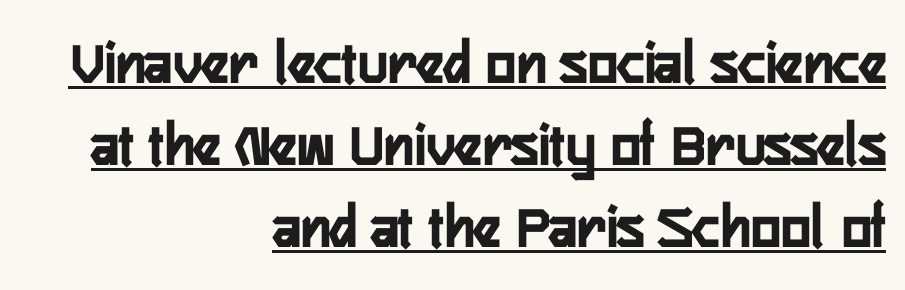
Q: Is the text italic (slanted)? A: No, it is upright.
Q: Is the typeface a serif or a sans-serif typeface? A: Sans-serif.
Q: Is the text underlined? A: Yes.
Q: How is the paragraph aligned? A: Right-aligned.
Q: Is the spacing between letters normal or unusually wide? A: Normal.
Q: Is the spacing between lines tight, normal or loose? A: Normal.
Q: Width (condensed, normal, or wide)? A: Condensed.
Q: Stroke contrast? A: Low.
Q: x-height? A: Medium.
Q: Monospaced? A: No.
